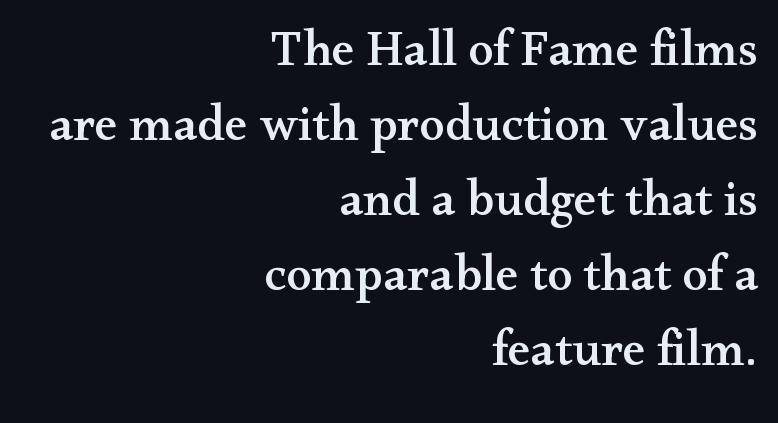
Q: Is the text italic (slanted)? A: No, it is upright.
Q: Is the typeface a serif or a sans-serif typeface? A: Serif.
Q: Is the text underlined? A: No.
Q: How is the paragraph aligned? A: Right-aligned.
Q: Is the spacing between letters normal or unusually wide? A: Normal.
Q: Is the spacing between lines tight, normal or loose? A: Normal.
Q: Width (condensed, normal, or wide)? A: Wide.
Q: Stroke contrast? A: Medium.
Q: x-height? A: Small.
Q: Monospaced? A: No.
